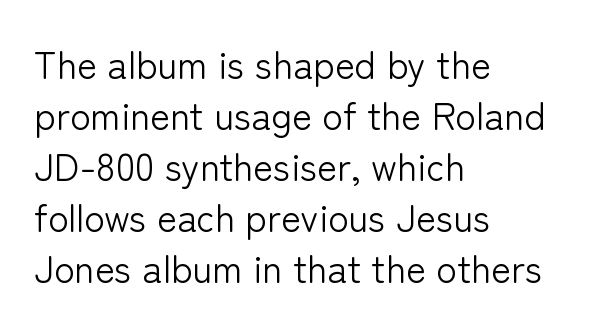
The image shows 38 px light sans-serif type, upright; set left-aligned, normal line spacing (1.34x), normal letter spacing, not underlined; low stroke contrast and a medium x-height.
